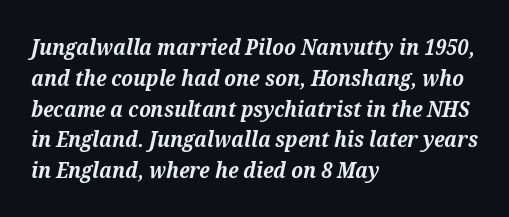
Successive baselines arrive at the customary interval. The face used here has a pronounced slope to its letters. The compositor pushed each line to the left boundary. The letterforms sit shoulder to shoulder at normal distance. I'd describe the lettering as bold — thick and assertive. The glyphs are unaccompanied by any horizontal stroke below them.
